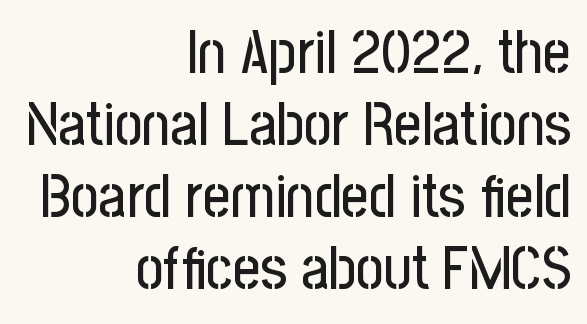
Q: Is the text italic (slanted)? A: No, it is upright.
Q: Is the typeface a serif or a sans-serif typeface? A: Sans-serif.
Q: Is the text underlined? A: No.
Q: How is the paragraph aligned? A: Right-aligned.
Q: Is the spacing between letters normal or unusually wide? A: Normal.
Q: Width (condensed, normal, or wide)? A: Condensed.
Q: Stroke contrast? A: Low.
Q: x-height? A: Medium.
Q: Monospaced? A: No.
